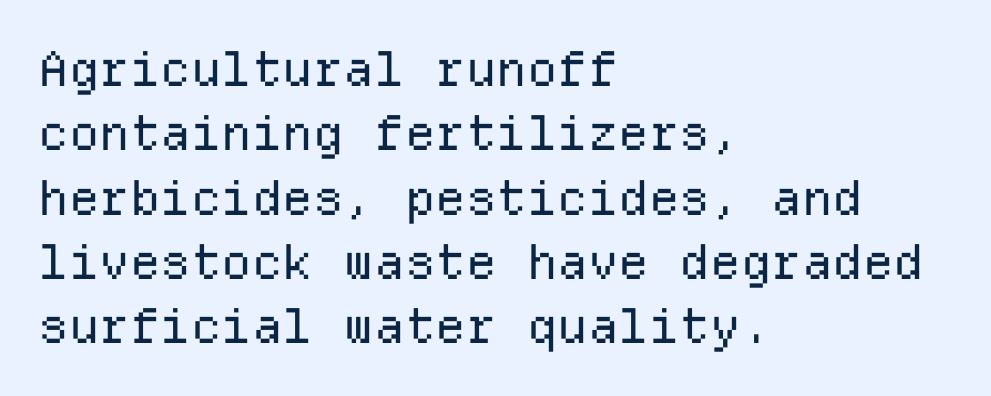
{"serif": "no", "italic": "no", "bold": "no", "weight": "regular", "width": "normal", "stroke_contrast": "low", "x_height": "medium", "monospaced": "yes", "underline": "no", "align": "left", "line_spacing": "normal", "line_spacing_ratio": 1.34, "letter_spacing": "normal", "letter_spacing_em": 0.0, "glyph_px": 48}
